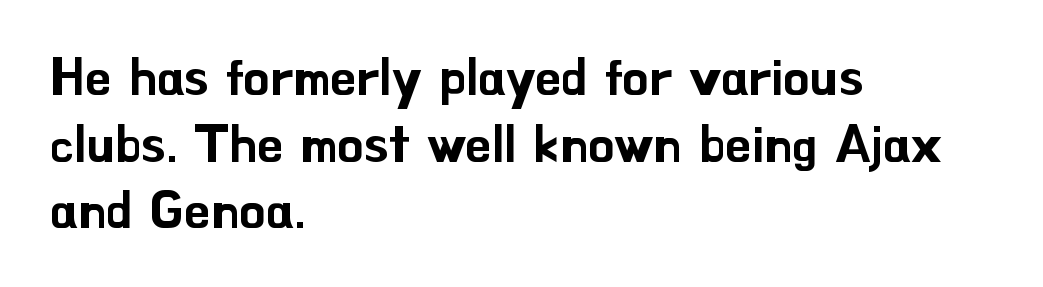
When letters stand straight like this, we call the style roman or upright. Notice how descenders clear the ascenders below comfortably — that's standard leading. The rendering anchors every line to the left-hand side. Each letter keeps its own natural width here, so spacing adapts to shape. The gap between lines stays unmarked.
